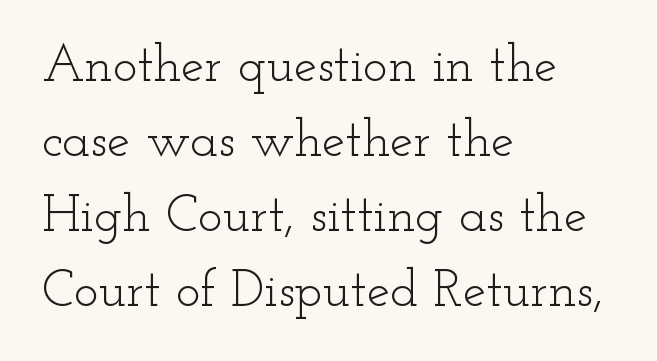
Q: Is the text bold? A: No.
Q: Is the text italic (slanted)? A: No, it is upright.
Q: Is the typeface a serif or a sans-serif typeface? A: Serif.
Q: Is the text underlined? A: No.
Q: How is the paragraph aligned? A: Left-aligned.
Q: Is the spacing between letters normal or unusually wide? A: Normal.
Q: Is the spacing between lines tight, normal or loose? A: Normal.
Q: Width (condensed, normal, or wide)? A: Wide.
Q: Stroke contrast? A: Low.
Q: x-height? A: Small.
Q: Monospaced? A: No.
